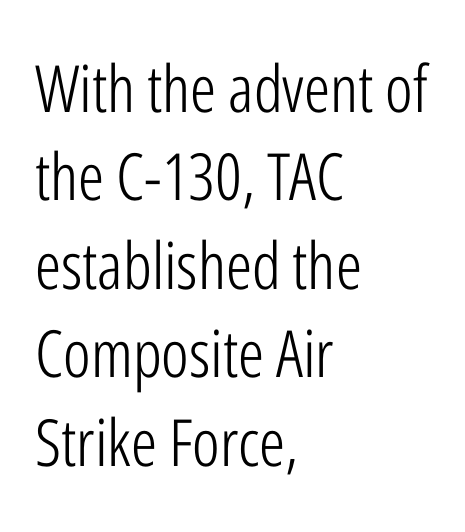
Q: Is the text bold? A: No.
Q: Is the text italic (slanted)? A: No, it is upright.
Q: Is the typeface a serif or a sans-serif typeface? A: Sans-serif.
Q: Is the text underlined? A: No.
Q: How is the paragraph aligned? A: Left-aligned.
Q: Is the spacing between letters normal or unusually wide? A: Normal.
Q: Is the spacing between lines tight, normal or loose? A: Normal.
Q: Width (condensed, normal, or wide)? A: Condensed.
Q: Stroke contrast? A: Low.
Q: x-height? A: Medium.
Q: Monospaced? A: No.
